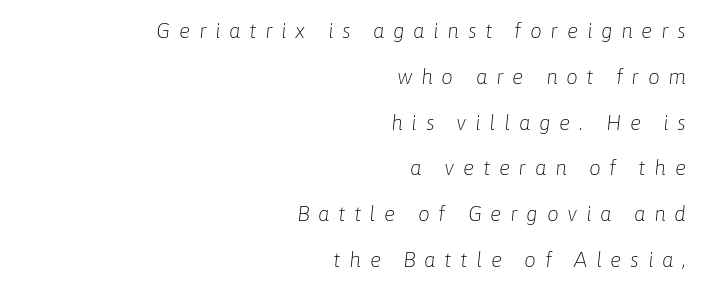
Stems here are at most as thick as an everyday book face. The specimen omits any rule beneath the text block's lines. Does the copy run flush right? Yes — the right margin is perfectly even. Slant detected: the letters are inclined. The passage shown has open, widely tracked lettering throughout. If you measured baseline to baseline, you'd find a long distance.
